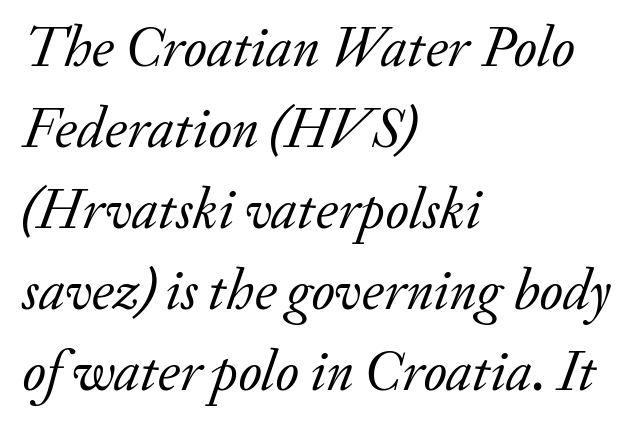
Plain, unruled lines of type. This reads as an unemphasized weight, regular at the heaviest. The line-height multiplier appears to be the usual default. Do the characters align in a grid? No, the font is proportional. The rendering shows small feet on the letterforms — a serif design. Nothing unusual about the tracking: characters are spaced as the font intends.
